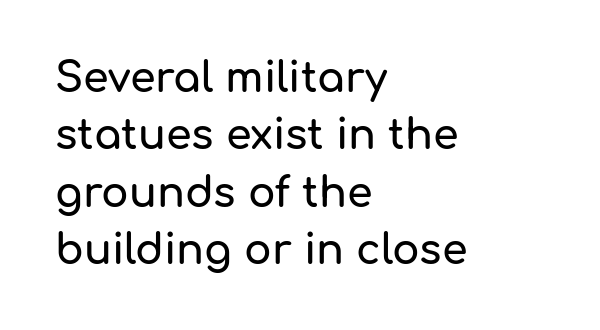
{"serif": "no", "italic": "no", "width": "normal", "stroke_contrast": "low", "x_height": "medium", "monospaced": "no", "underline": "no", "align": "left", "line_spacing": "normal", "line_spacing_ratio": 1.4, "letter_spacing": "normal", "letter_spacing_em": 0.0, "glyph_px": 41}
